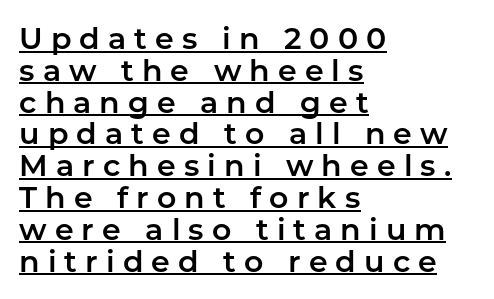
The image shows 30 px sans-serif type, upright; set left-aligned, tight line spacing (1.06x), unusually wide letter spacing (+0.27 em), underlined; low stroke contrast and a medium x-height.
